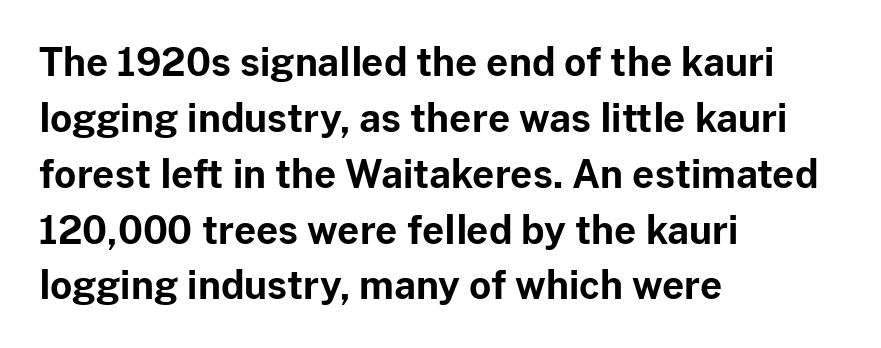
{"serif": "no", "italic": "no", "bold": "yes", "weight": "bold", "width": "normal", "stroke_contrast": "low", "x_height": "medium", "monospaced": "no", "underline": "no", "align": "left", "line_spacing": "normal", "line_spacing_ratio": 1.47, "letter_spacing": "normal", "letter_spacing_em": 0.0, "glyph_px": 38}
